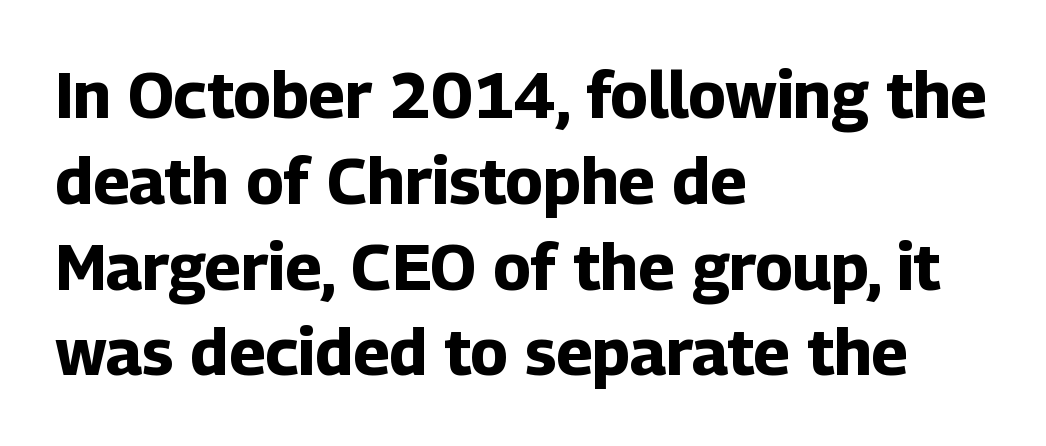
{"serif": "no", "italic": "no", "bold": "yes", "weight": "bold", "width": "normal", "stroke_contrast": "low", "x_height": "medium", "monospaced": "no", "underline": "no", "align": "left", "line_spacing": "normal", "line_spacing_ratio": 1.32, "letter_spacing": "normal", "letter_spacing_em": 0.0, "glyph_px": 65}
